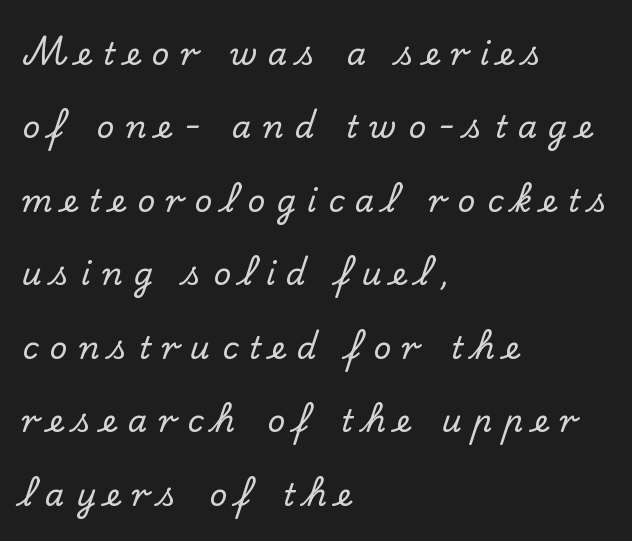
Airy leading. The letters are spread apart with noticeably loose tracking. Does the copy run flush right? No — it runs flush left. Letters rest on an invisible, unmarked baseline. Is this a fixed-width face? No — the glyphs have proportional, varying widths.
